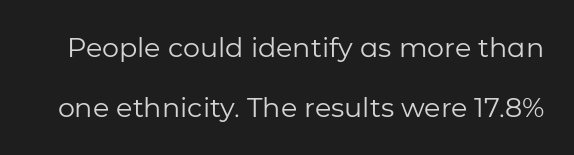
Default kerning and tracking; the words read as compact shapes. Vertical strokes here are truly vertical. Quick note: underline off. This is not heavy type; no bold has been used.
